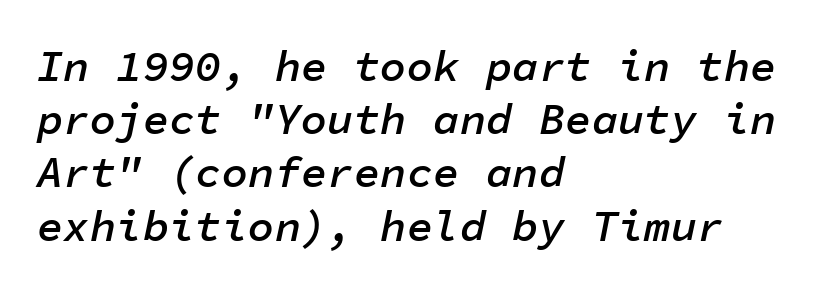
{"italic": "yes", "lean": "right", "slant_degrees": 11, "bold": "semi", "weight": "semibold", "width": "normal", "stroke_contrast": "low", "x_height": "medium", "monospaced": "yes", "underline": "no", "align": "left", "line_spacing_ratio": 1.21, "letter_spacing": "normal", "letter_spacing_em": 0.0, "glyph_px": 44}
